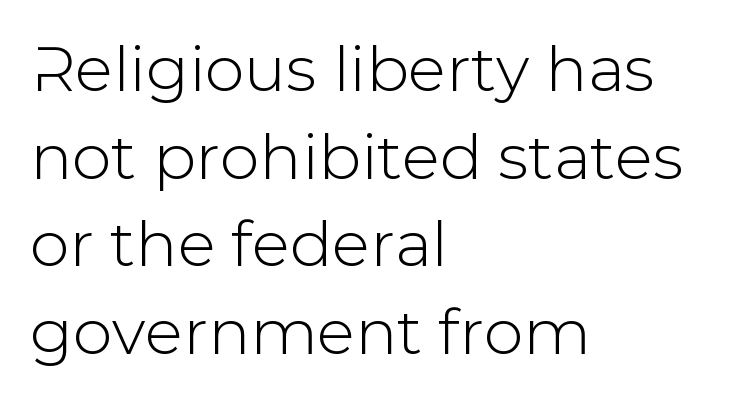
Q: Is the text italic (slanted)? A: No, it is upright.
Q: Is the typeface a serif or a sans-serif typeface? A: Sans-serif.
Q: Is the text underlined? A: No.
Q: How is the paragraph aligned? A: Left-aligned.
Q: Is the spacing between letters normal or unusually wide? A: Normal.
Q: Is the spacing between lines tight, normal or loose? A: Normal.
Q: Width (condensed, normal, or wide)? A: Normal.
Q: Stroke contrast? A: Low.
Q: x-height? A: Medium.
Q: Monospaced? A: No.
